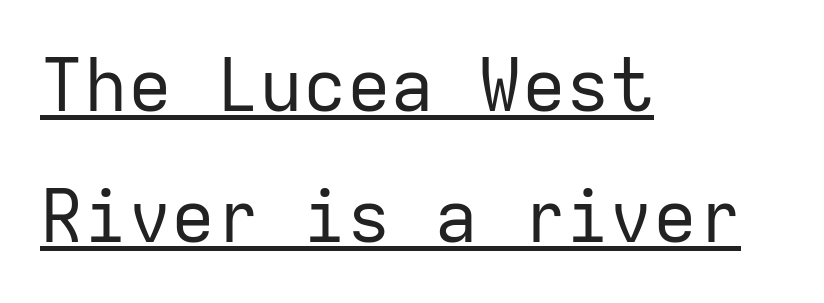
Q: Is the text bold? A: No.
Q: Is the text italic (slanted)? A: No, it is upright.
Q: Is the typeface a serif or a sans-serif typeface? A: Sans-serif.
Q: Is the text underlined? A: Yes.
Q: How is the paragraph aligned? A: Left-aligned.
Q: Is the spacing between letters normal or unusually wide? A: Normal.
Q: Width (condensed, normal, or wide)? A: Normal.
Q: Stroke contrast? A: Low.
Q: x-height? A: Medium.
Q: Monospaced? A: Yes.
